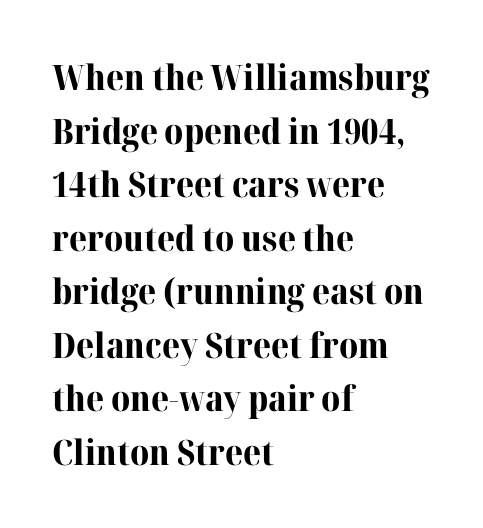
How are the letters spaced? Ordinarily, with no added tracking. Quick note: not italic, upright. These lines stack with their left ends in a neat column. Check under the words: just untouched page. Students, this is bold: see how much ink each stroke carries. Think of a printed novel: that variable character pitch is what you see here.
